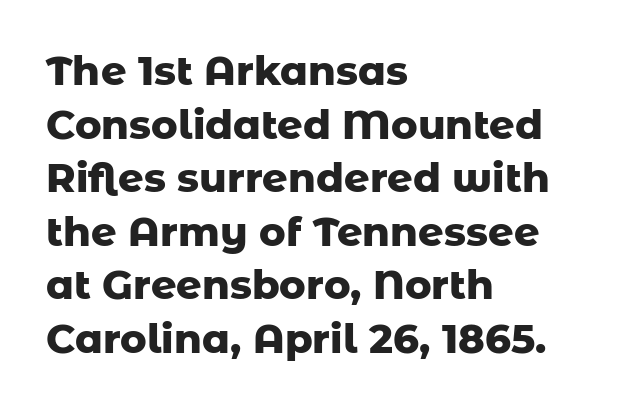
{"serif": "no", "italic": "no", "bold": "yes", "weight": "heavy", "width": "normal", "stroke_contrast": "low", "x_height": "medium", "monospaced": "no", "underline": "no", "align": "left", "line_spacing": "normal", "line_spacing_ratio": 1.34, "letter_spacing": "normal", "letter_spacing_em": 0.0, "glyph_px": 40}
